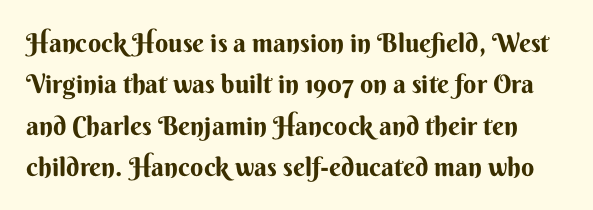
You can tell it's not italic because the verticals are truly vertical. These lines keep a tight, regular rhythm from letter to letter. Each row of text sits above clean, open space. Vertical spacing — default. Heavy-handed strokes throughout: this text is bold.
